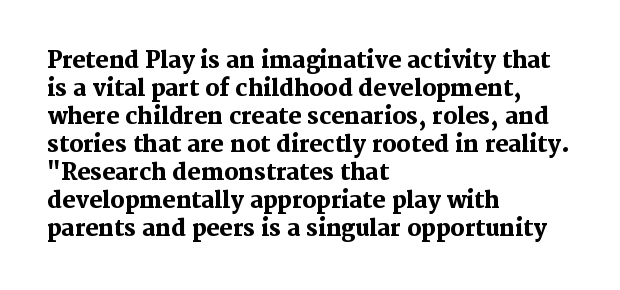
The axis of the letterforms is exactly vertical. Leftover space on each line is placed entirely after the last word. Each row of text sits above clean, open space. Students, note that the glyphs here touch the page at normal intervals.
